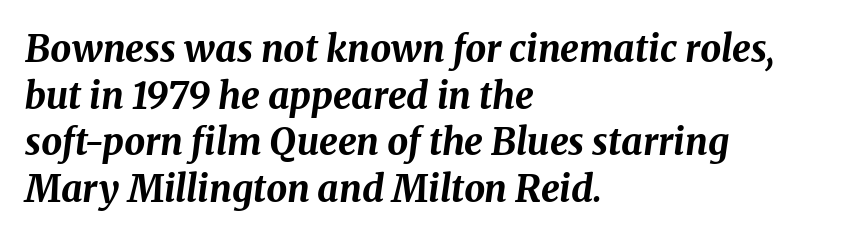
Q: Is the text bold? A: Yes.
Q: Is the text italic (slanted)? A: Yes, it leans right by about 8 degrees.
Q: Is the text underlined? A: No.
Q: How is the paragraph aligned? A: Left-aligned.
Q: Is the spacing between letters normal or unusually wide? A: Normal.
Q: Is the spacing between lines tight, normal or loose? A: Normal.
Q: Width (condensed, normal, or wide)? A: Normal.
Q: Stroke contrast? A: Medium.
Q: x-height? A: Medium.
Q: Monospaced? A: No.
